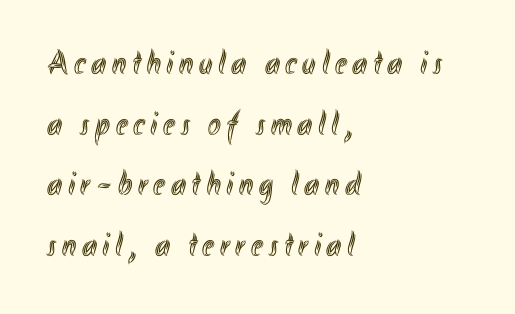
Q: Is the text italic (slanted)? A: Yes.
Q: Is the text underlined? A: No.
Q: How is the paragraph aligned? A: Left-aligned.
Q: Width (condensed, normal, or wide)? A: Condensed.
Q: x-height? A: Small.
Q: Monospaced? A: No.
